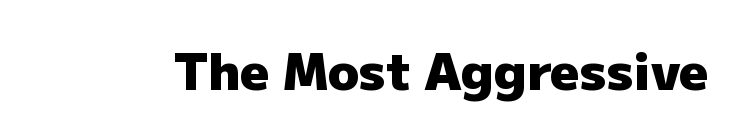
{"serif": "no", "italic": "no", "bold": "yes", "weight": "heavy", "width": "normal", "stroke_contrast": "low", "x_height": "medium", "monospaced": "no", "underline": "no", "letter_spacing": "normal", "letter_spacing_em": 0.0, "glyph_px": 51}
